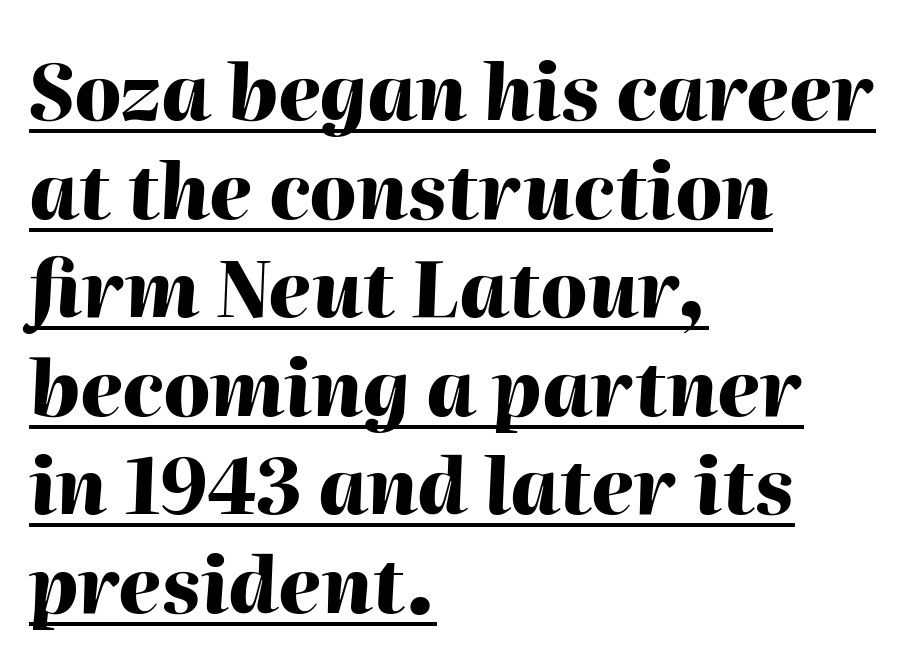
How would I describe the line gaps? Plain and ordinary. Compared with typical body copy, the letter spacing here is the same. The rendering uses the underline text-decoration. These lines were composed using italics. Reading down the block, your eye returns to a fixed left position each line. The rendering uses a bold face; every stroke is thick and dark.
